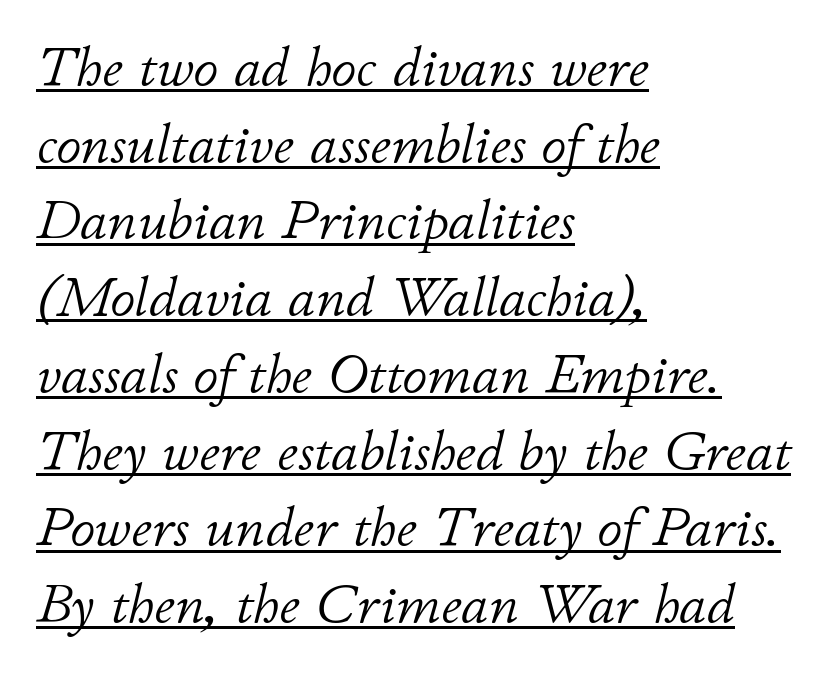
{"italic": "yes", "lean": "right", "slant_degrees": 11, "bold": "no", "weight": "light", "width": "normal", "stroke_contrast": "low", "x_height": "small", "monospaced": "no", "underline": "yes", "align": "left", "line_spacing": "normal", "line_spacing_ratio": 1.37, "letter_spacing": "normal", "letter_spacing_em": 0.0, "glyph_px": 56}
